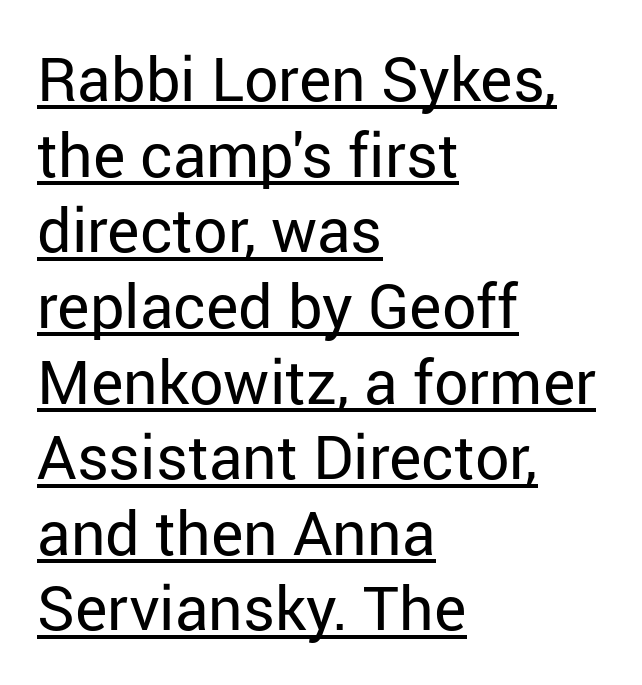
Q: Is the text bold? A: No.
Q: Is the text italic (slanted)? A: No, it is upright.
Q: Is the typeface a serif or a sans-serif typeface? A: Sans-serif.
Q: Is the text underlined? A: Yes.
Q: How is the paragraph aligned? A: Left-aligned.
Q: Is the spacing between letters normal or unusually wide? A: Normal.
Q: Width (condensed, normal, or wide)? A: Normal.
Q: Stroke contrast? A: Low.
Q: x-height? A: Medium.
Q: Monospaced? A: No.
